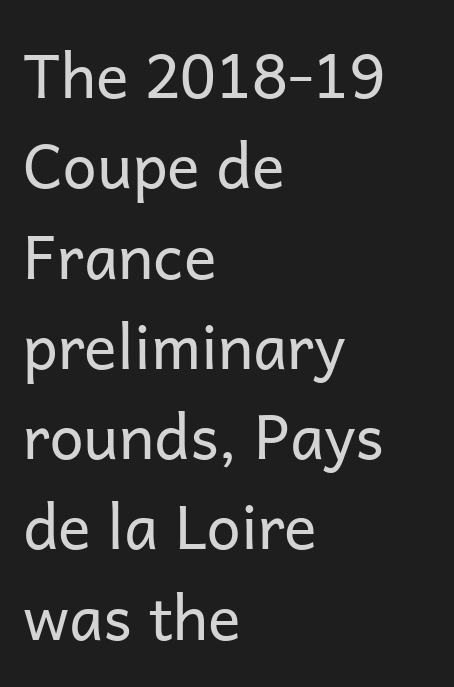
{"serif": "no", "italic": "no", "bold": "no", "weight": "regular", "width": "normal", "stroke_contrast": "low", "x_height": "medium", "monospaced": "no", "underline": "no", "align": "left", "line_spacing": "normal", "line_spacing_ratio": 1.48, "letter_spacing": "normal", "letter_spacing_em": 0.0, "glyph_px": 61}
